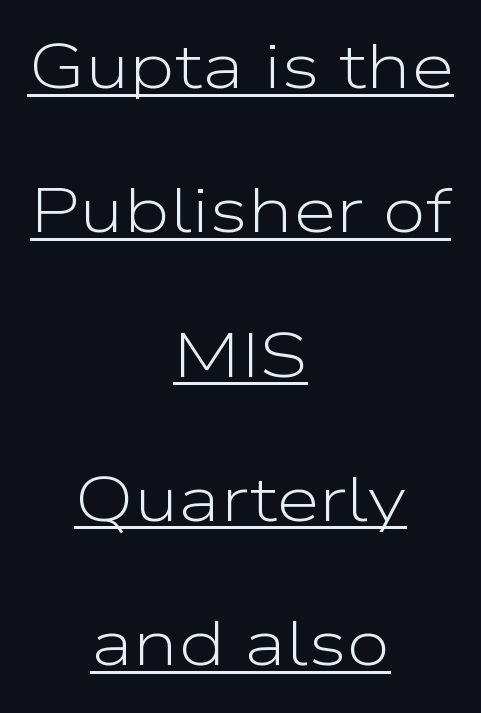
The image shows 63 px light, wide sans-serif type, upright; set centered, loose line spacing (2.29x), normal letter spacing, underlined; low stroke contrast and a medium x-height.
